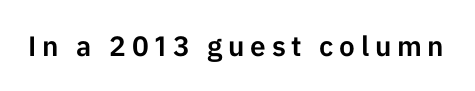
Q: Is the text italic (slanted)? A: No, it is upright.
Q: Is the typeface a serif or a sans-serif typeface? A: Sans-serif.
Q: Is the text underlined? A: No.
Q: Is the spacing between letters normal or unusually wide? A: Unusually wide.
Q: Width (condensed, normal, or wide)? A: Normal.
Q: Stroke contrast? A: Low.
Q: x-height? A: Medium.
Q: Monospaced? A: No.
